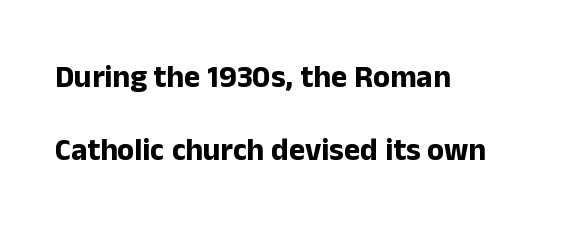
The image shows 31 px bold sans-serif type, upright; set left-aligned, loose line spacing (2.37x), normal letter spacing, not underlined; low stroke contrast and a medium x-height.
